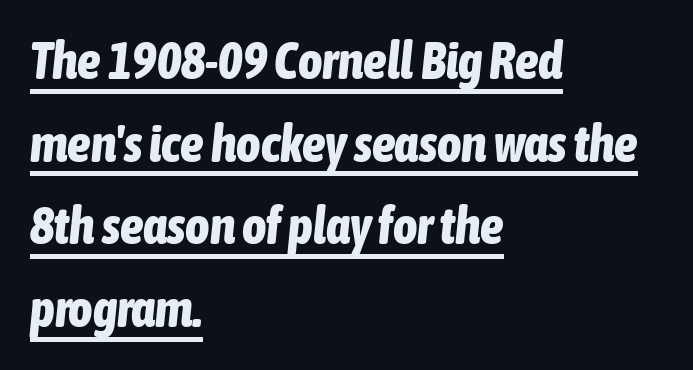
{"italic": "yes", "lean": "right", "slant_degrees": 6, "bold": "yes", "weight": "bold", "width": "condensed", "stroke_contrast": "low", "x_height": "medium", "monospaced": "no", "underline": "yes", "align": "left", "line_spacing": "normal", "line_spacing_ratio": 1.59, "letter_spacing": "normal", "letter_spacing_em": 0.0, "glyph_px": 52}
